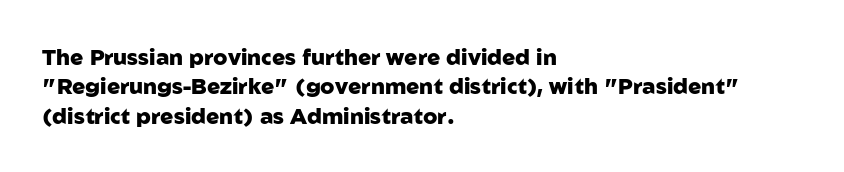
The image shows 22 px bold type, upright; set left-aligned, normal line spacing (1.33x), normal letter spacing, not underlined.
